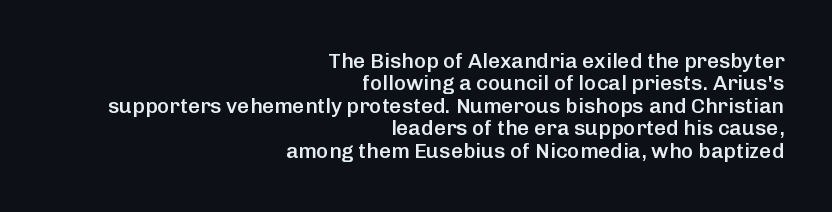
The image shows 21 px text type, upright; set right-aligned, tight line spacing (1.07x), normal letter spacing, not underlined.
